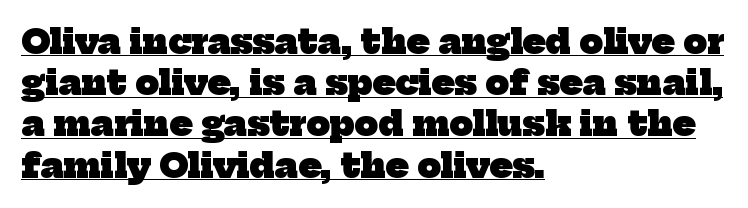
{"serif": "yes", "bold": "yes", "weight": "heavy", "width": "normal", "stroke_contrast": "low", "x_height": "medium", "monospaced": "no", "underline": "yes", "align": "left", "line_spacing": "normal", "line_spacing_ratio": 1.25, "letter_spacing": "normal", "letter_spacing_em": 0.0, "glyph_px": 33}
